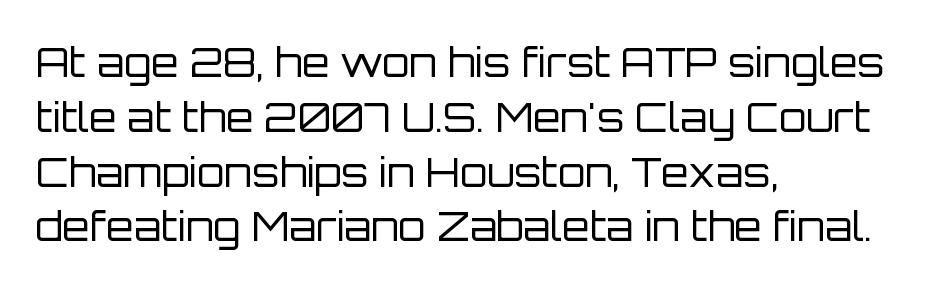
The glyphs in this specimen are sans serif. Clear beneath every line of the passage. Varying glyph widths throughout — classic text-font behaviour. Each new line begins a customary step beneath the previous one.
